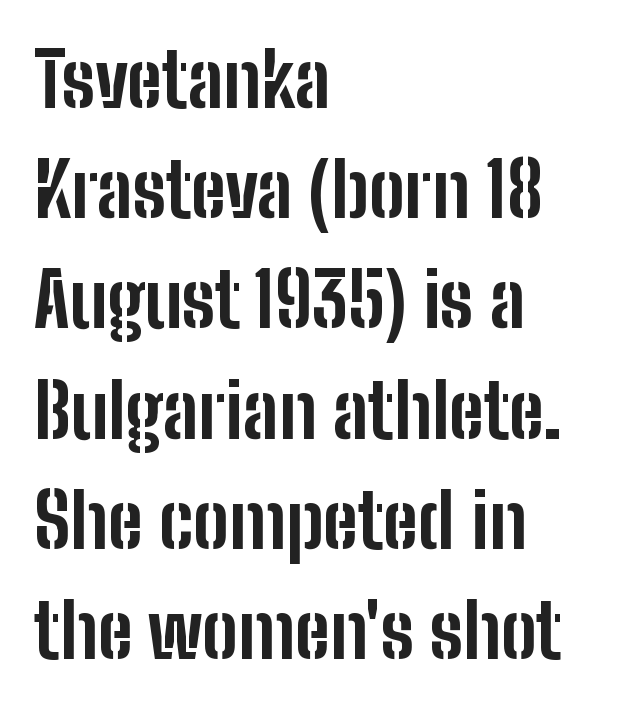
The image shows 75 px bold, condensed sans-serif type, upright; set left-aligned, normal line spacing (1.47x), normal letter spacing, not underlined; low stroke contrast and a medium x-height.
